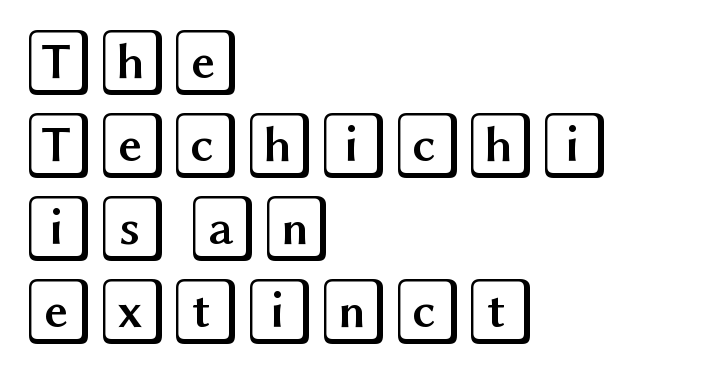
Which margin do the lines hug? The left one — the right edge is uneven. No italicization has been applied; the sample stays upright. Tracking value appears to be zero — textbook default spacing. Descenders are the only things crossing below the line.
